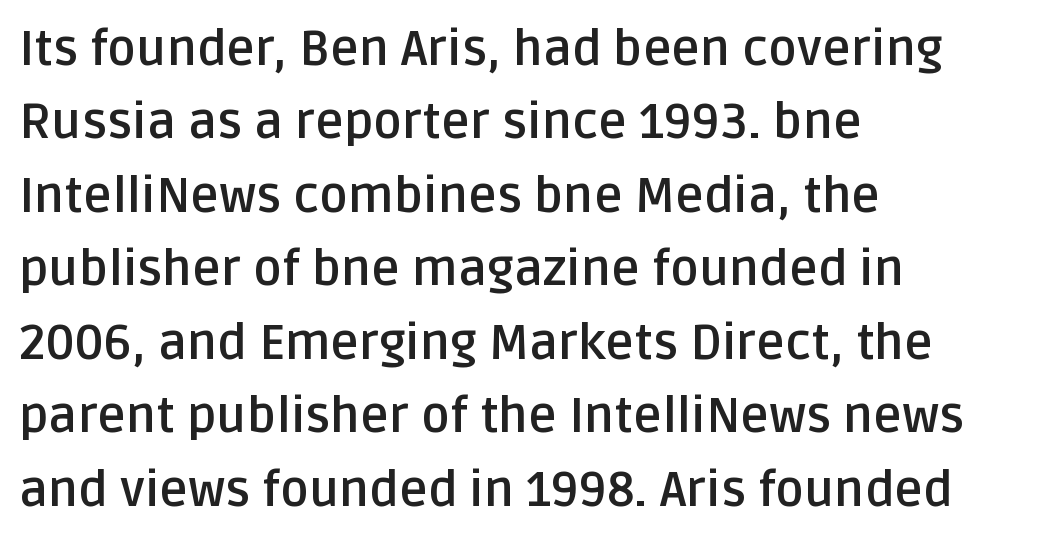
The image shows 49 px semibold sans-serif type, upright; set left-aligned, normal line spacing (1.5x), normal letter spacing, not underlined; low stroke contrast and a large x-height.
